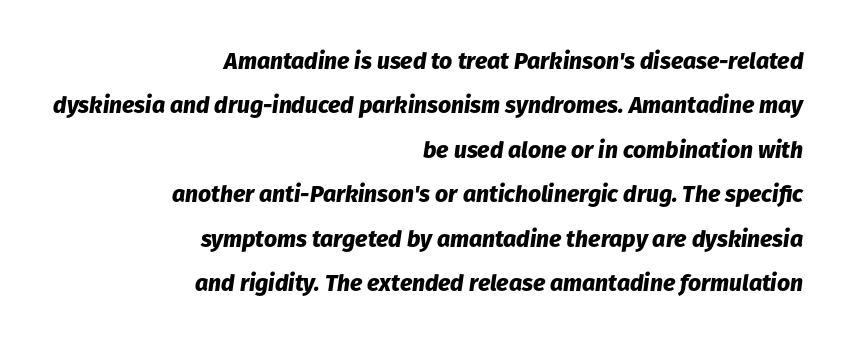
Q: Is the text bold? A: Yes.
Q: Is the text italic (slanted)? A: Yes, it leans right by about 8 degrees.
Q: Is the text underlined? A: No.
Q: How is the paragraph aligned? A: Right-aligned.
Q: Is the spacing between letters normal or unusually wide? A: Normal.
Q: Is the spacing between lines tight, normal or loose? A: Loose.
